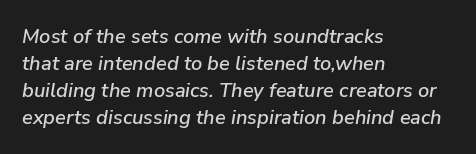
Tracking here is standard; glyphs follow each other at the usual distance. Would a proofreader flag this as italicized? Yes. The glyphs are unaccompanied by any horizontal stroke below them. Quick note: interline space is typical.
